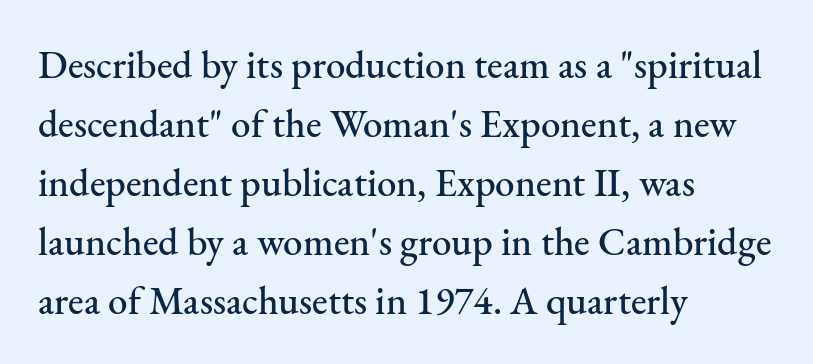
{"serif": "yes", "italic": "no", "width": "normal", "stroke_contrast": "medium", "x_height": "small", "monospaced": "no", "underline": "no", "align": "left", "line_spacing": "normal", "line_spacing_ratio": 1.51, "letter_spacing": "normal", "letter_spacing_em": 0.0, "glyph_px": 39}
